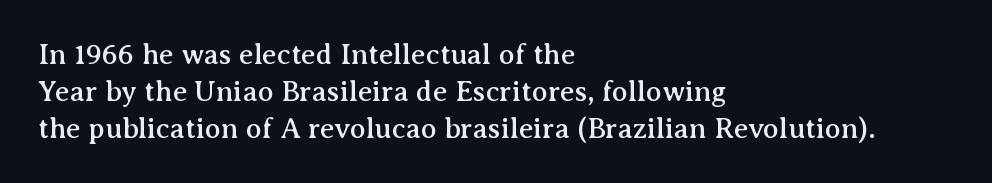
Q: Is the text italic (slanted)? A: No, it is upright.
Q: Is the typeface a serif or a sans-serif typeface? A: Serif.
Q: Is the text underlined? A: No.
Q: How is the paragraph aligned? A: Left-aligned.
Q: Is the spacing between letters normal or unusually wide? A: Normal.
Q: Is the spacing between lines tight, normal or loose? A: Normal.
Q: Width (condensed, normal, or wide)? A: Normal.
Q: Stroke contrast? A: Medium.
Q: x-height? A: Medium.
Q: Monospaced? A: No.
